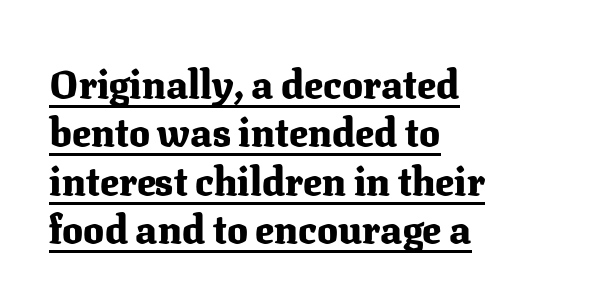
Looks like regular typesetting: each glyph gets only the width it needs. Characters remain perfectly vertical along every line. Strong, thick strokes mark this as bold type. Look at the tracking — it's just the regular setting, nothing added.
